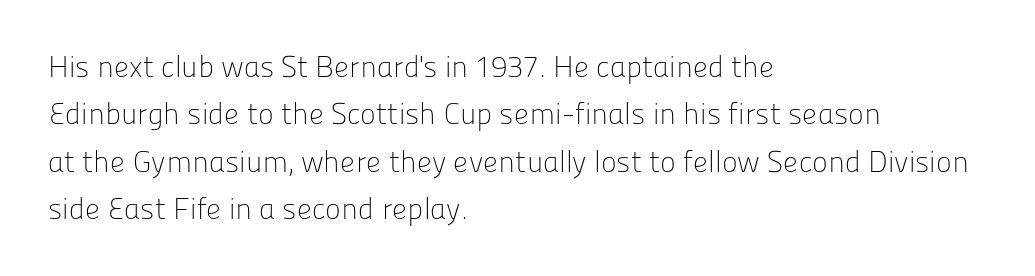
Q: Is the text bold? A: No.
Q: Is the text italic (slanted)? A: No, it is upright.
Q: Is the typeface a serif or a sans-serif typeface? A: Sans-serif.
Q: Is the text underlined? A: No.
Q: How is the paragraph aligned? A: Left-aligned.
Q: Is the spacing between letters normal or unusually wide? A: Normal.
Q: Is the spacing between lines tight, normal or loose? A: Normal.
Q: Width (condensed, normal, or wide)? A: Normal.
Q: Stroke contrast? A: Low.
Q: x-height? A: Medium.
Q: Monospaced? A: No.
